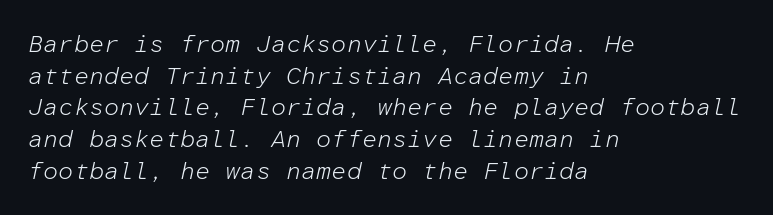
{"italic": "yes", "lean": "right", "slant_degrees": 12, "bold": "no", "underline": "no", "align": "left", "line_spacing": "normal", "line_spacing_ratio": 1.32, "letter_spacing": "normal", "letter_spacing_em": 0.0, "glyph_px": 24}
